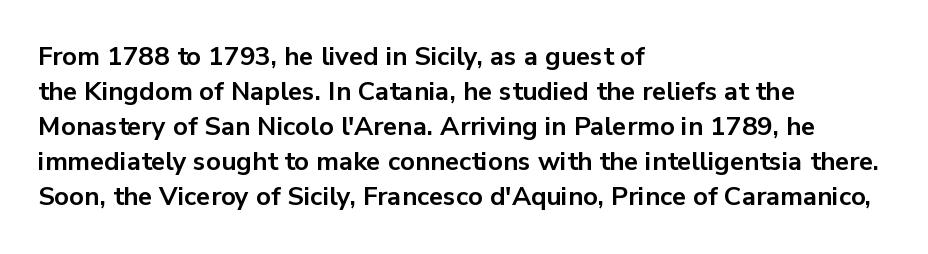
The image shows 26 px bold type, upright; set left-aligned, normal line spacing (1.35x), normal letter spacing, not underlined.
